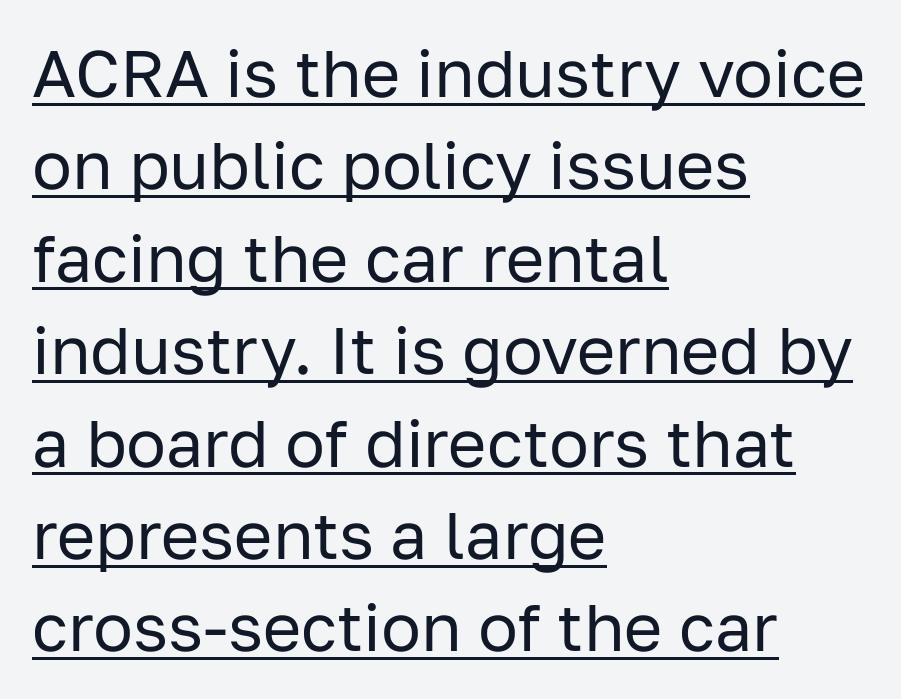
The image shows 66 px regular-weight sans-serif type, upright; set left-aligned, normal line spacing (1.4x), normal letter spacing, underlined; low stroke contrast and a medium x-height.
